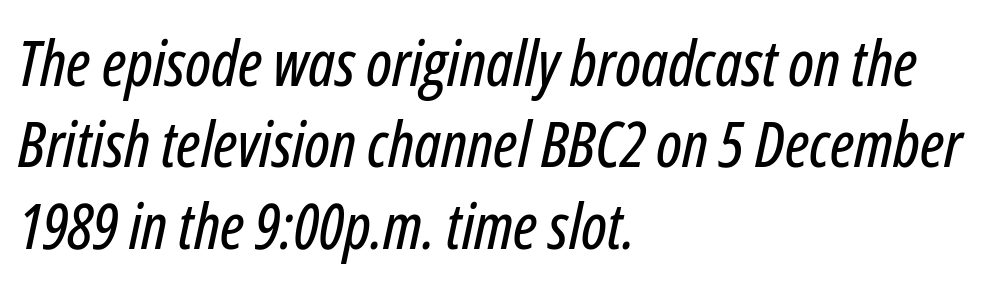
Q: Is the text italic (slanted)? A: Yes, it leans right by about 12 degrees.
Q: Is the text underlined? A: No.
Q: How is the paragraph aligned? A: Left-aligned.
Q: Is the spacing between letters normal or unusually wide? A: Normal.
Q: Is the spacing between lines tight, normal or loose? A: Normal.
Q: Width (condensed, normal, or wide)? A: Condensed.
Q: Stroke contrast? A: Low.
Q: x-height? A: Medium.
Q: Monospaced? A: No.
